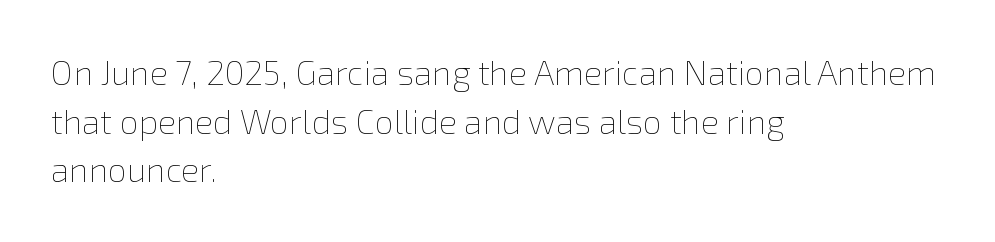
Q: Is the text bold? A: No.
Q: Is the text italic (slanted)? A: No, it is upright.
Q: Is the text underlined? A: No.
Q: How is the paragraph aligned? A: Left-aligned.
Q: Is the spacing between letters normal or unusually wide? A: Normal.
Q: Is the spacing between lines tight, normal or loose? A: Normal.
Q: Width (condensed, normal, or wide)? A: Normal.
Q: x-height? A: Medium.
Q: Monospaced? A: No.
